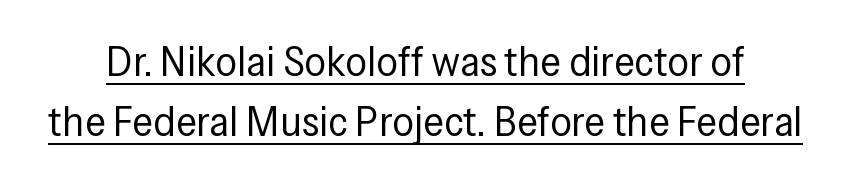
Q: Is the text bold? A: No.
Q: Is the text italic (slanted)? A: No, it is upright.
Q: Is the typeface a serif or a sans-serif typeface? A: Sans-serif.
Q: Is the text underlined? A: Yes.
Q: Is the spacing between letters normal or unusually wide? A: Normal.
Q: Is the spacing between lines tight, normal or loose? A: Normal.
Q: Width (condensed, normal, or wide)? A: Condensed.
Q: Stroke contrast? A: Low.
Q: x-height? A: Medium.
Q: Monospaced? A: No.
